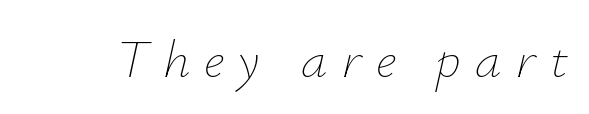
{"italic": "yes", "lean": "right", "slant_degrees": 12, "bold": "no", "weight": "thin", "width": "normal", "stroke_contrast": "low", "x_height": "small", "monospaced": "no", "underline": "no", "letter_spacing": "wide", "letter_spacing_em": 0.27, "glyph_px": 53}
